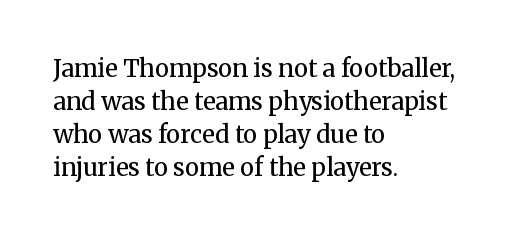
Q: Is the text bold? A: No.
Q: Is the text italic (slanted)? A: No, it is upright.
Q: Is the text underlined? A: No.
Q: How is the paragraph aligned? A: Left-aligned.
Q: Is the spacing between letters normal or unusually wide? A: Normal.
Q: Is the spacing between lines tight, normal or loose? A: Normal.
